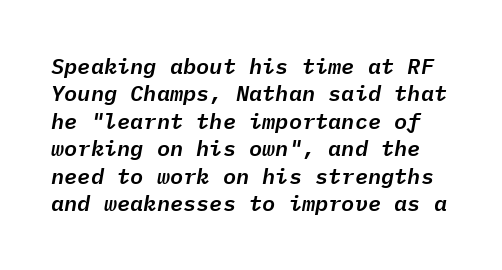
The image shows 22 px text type, italic (leaning right); set normal line spacing (1.25x), normal letter spacing, not underlined.
